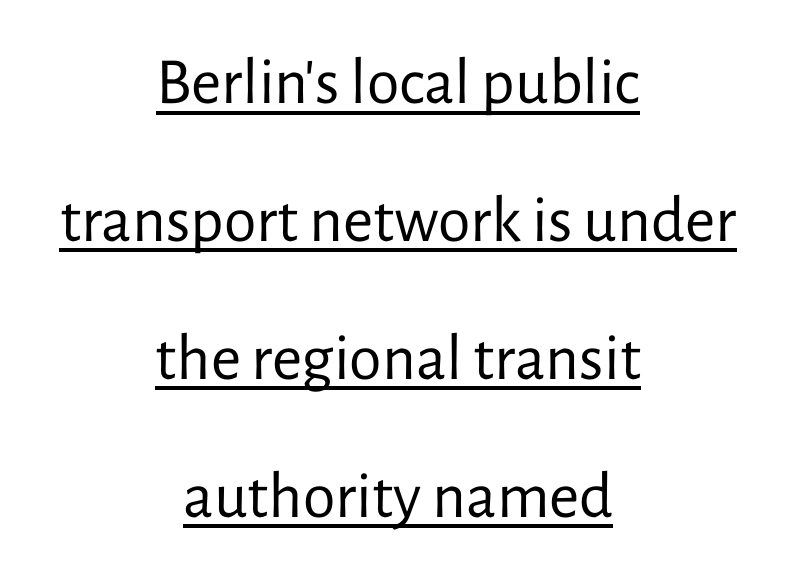
The image shows 66 px regular-weight sans-serif type, upright; set centered, loose line spacing (2.09x), normal letter spacing, underlined; low stroke contrast and a medium x-height.
